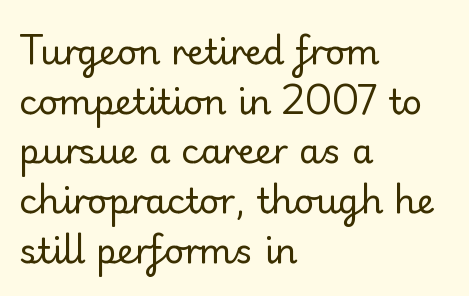
The image shows 35 px regular-weight serif type, upright; set left-aligned, normal line spacing (1.42x), normal letter spacing, not underlined; low stroke contrast and a small x-height.
